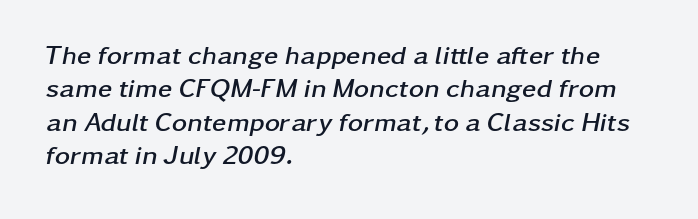
How would I describe the line gaps? Plain and ordinary. Standard letterfit; no display-style spreading of the glyphs. The face used here has a pronounced slope to its letters. The words here are not underlined. The letters are bold, with thick, heavy strokes. Alignment: flush left.
